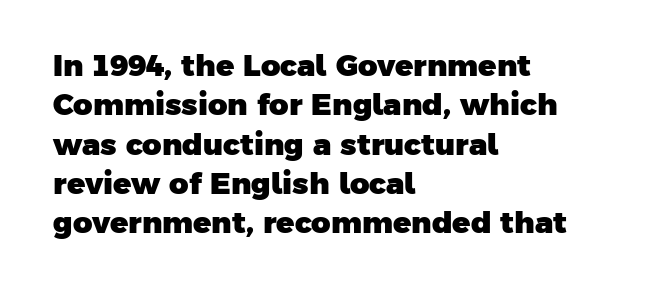
How are the letters spaced? Ordinarily, with no added tracking. Heavy, bold letterforms. A student would call this left alignment; a typographer would say flush left, rag right. Regarding leading, the lines here are spaced in the standard way. Letters rest on an invisible, unmarked baseline.
